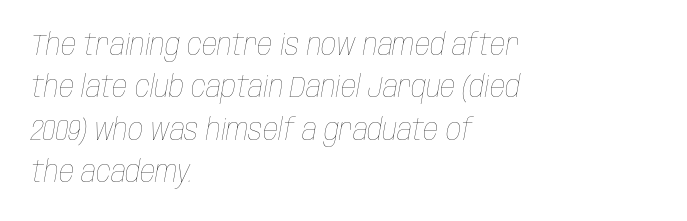
{"italic": "yes", "lean": "right", "slant_degrees": 10, "bold": "no", "weight": "thin", "width": "condensed", "stroke_contrast": "low", "x_height": "large", "monospaced": "no", "underline": "no", "align": "left", "line_spacing": "normal", "line_spacing_ratio": 1.41, "letter_spacing": "normal", "letter_spacing_em": 0.0, "glyph_px": 30}
